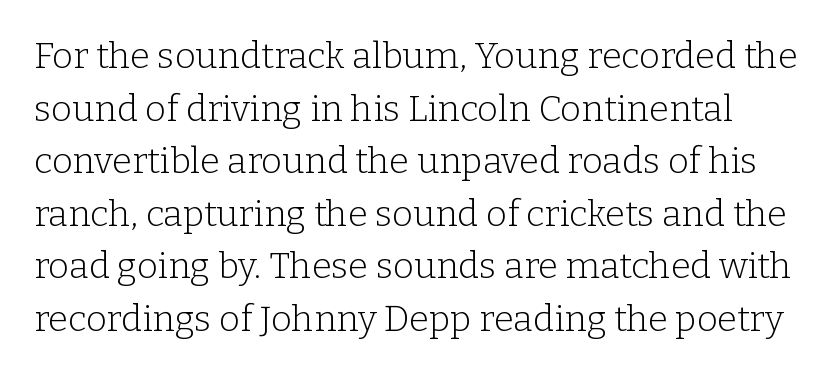
Q: Is the text bold? A: No.
Q: Is the text italic (slanted)? A: No, it is upright.
Q: Is the typeface a serif or a sans-serif typeface? A: Serif.
Q: Is the text underlined? A: No.
Q: Is the spacing between letters normal or unusually wide? A: Normal.
Q: Is the spacing between lines tight, normal or loose? A: Normal.
Q: Width (condensed, normal, or wide)? A: Normal.
Q: Stroke contrast? A: Low.
Q: x-height? A: Medium.
Q: Monospaced? A: No.
